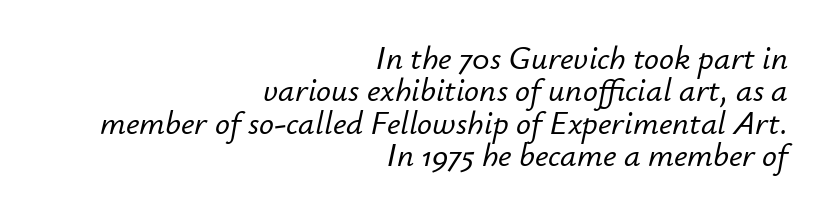
Q: Is the text italic (slanted)? A: Yes, it leans right by about 12 degrees.
Q: Is the text underlined? A: No.
Q: How is the paragraph aligned? A: Right-aligned.
Q: Is the spacing between letters normal or unusually wide? A: Normal.
Q: Is the spacing between lines tight, normal or loose? A: Tight.
Q: Width (condensed, normal, or wide)? A: Normal.
Q: Stroke contrast? A: Low.
Q: x-height? A: Small.
Q: Monospaced? A: No.
